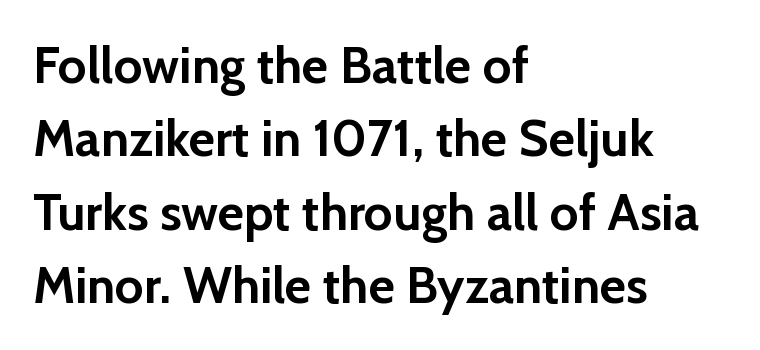
{"serif": "no", "italic": "no", "bold": "yes", "weight": "semibold", "width": "normal", "stroke_contrast": "low", "x_height": "medium", "monospaced": "no", "underline": "no", "align": "left", "line_spacing": "normal", "line_spacing_ratio": 1.44, "letter_spacing": "normal", "letter_spacing_em": 0.0, "glyph_px": 51}
